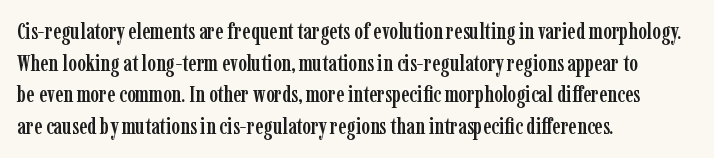
Q: Is the text italic (slanted)? A: No, it is upright.
Q: Is the text underlined? A: No.
Q: How is the paragraph aligned? A: Left-aligned.
Q: Is the spacing between letters normal or unusually wide? A: Normal.
Q: Is the spacing between lines tight, normal or loose? A: Normal.
